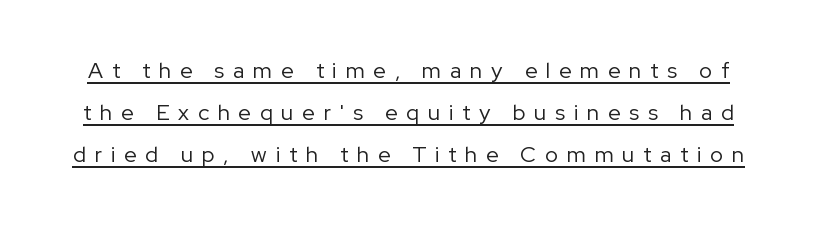
{"italic": "no", "bold": "no", "underline": "yes", "line_spacing": "loose", "line_spacing_ratio": 1.91, "letter_spacing": "wide", "letter_spacing_em": 0.4, "glyph_px": 22}
